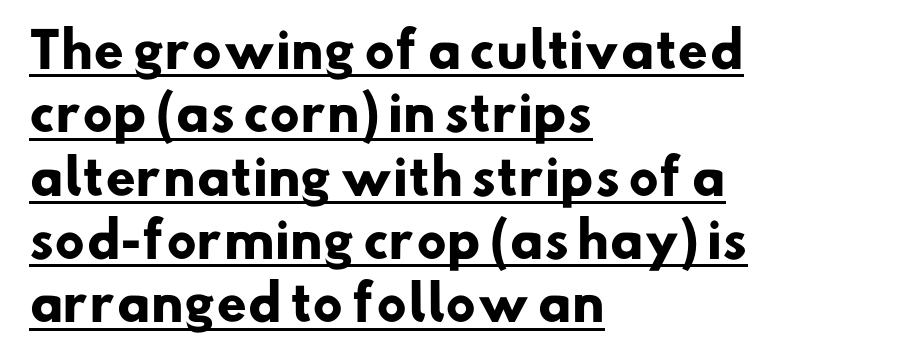
Weight: bold. Line spacing here is normal. Nothing unusual about the tracking: characters are spaced as the font intends. Note: no serifs on the glyphs. The letters advance in unequal steps, a hallmark of proportional type. Underlined type.
